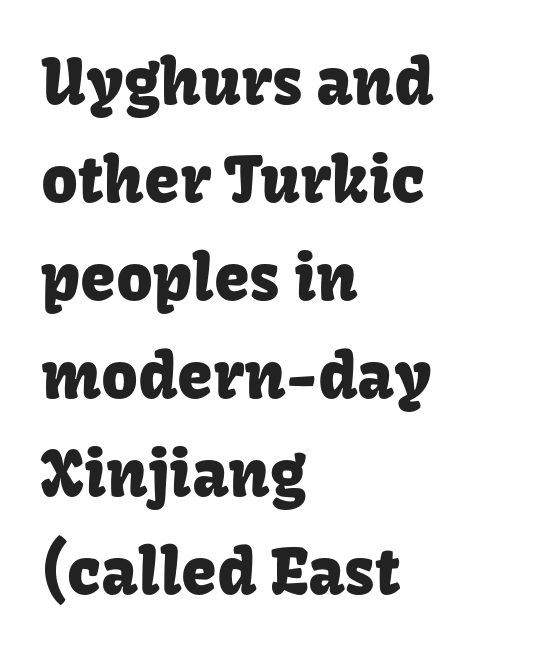
{"serif": "no", "italic": "no", "width": "normal", "stroke_contrast": "low", "x_height": "medium", "monospaced": "no", "underline": "no", "align": "left", "line_spacing": "normal", "line_spacing_ratio": 1.53, "letter_spacing": "normal", "letter_spacing_em": 0.0, "glyph_px": 64}
